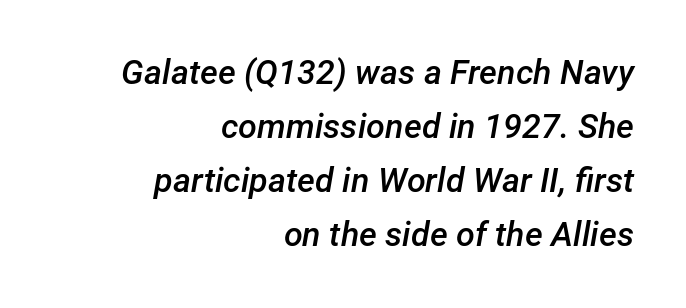
Q: Is the text bold? A: Semi-bold.
Q: Is the text italic (slanted)? A: Yes, it leans right by about 12 degrees.
Q: Is the text underlined? A: No.
Q: How is the paragraph aligned? A: Right-aligned.
Q: Is the spacing between letters normal or unusually wide? A: Normal.
Q: Is the spacing between lines tight, normal or loose? A: Normal.
Q: Width (condensed, normal, or wide)? A: Normal.
Q: Stroke contrast? A: Low.
Q: x-height? A: Medium.
Q: Monospaced? A: No.
